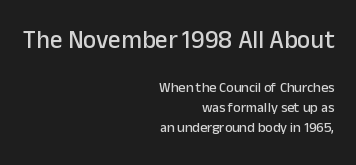
Q: Is the text italic (slanted)? A: No, it is upright.
Q: Is the text underlined? A: No.
Q: How is the paragraph aligned? A: Right-aligned.
Q: Is the spacing between letters normal or unusually wide? A: Normal.
Q: Is the spacing between lines tight, normal or loose? A: Normal.
Q: Which block of text is set in a larger size, the first (top) or the second (bottom)? A: The first (top) one.
